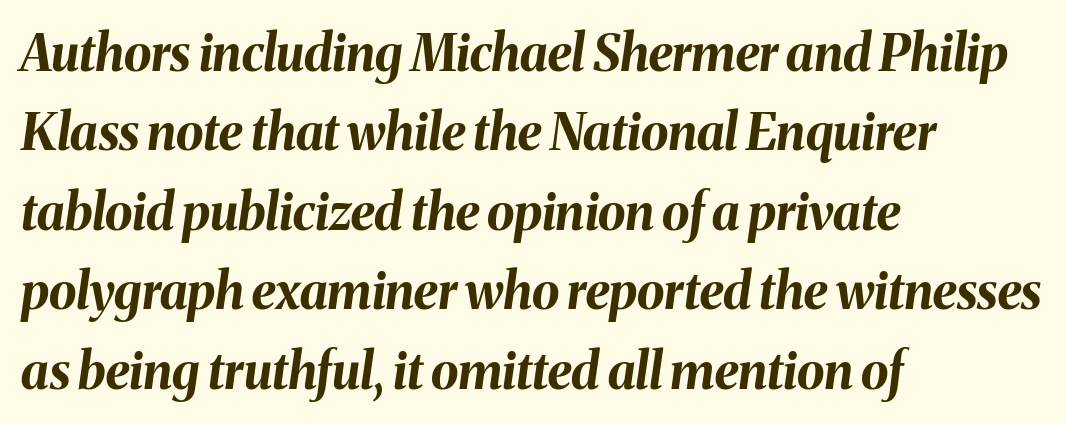
Q: Is the text bold? A: Yes.
Q: Is the text italic (slanted)? A: Yes, it leans right by about 8 degrees.
Q: Is the text underlined? A: No.
Q: How is the paragraph aligned? A: Left-aligned.
Q: Is the spacing between letters normal or unusually wide? A: Normal.
Q: Is the spacing between lines tight, normal or loose? A: Normal.
Q: Width (condensed, normal, or wide)? A: Normal.
Q: Stroke contrast? A: Medium.
Q: x-height? A: Medium.
Q: Monospaced? A: No.
